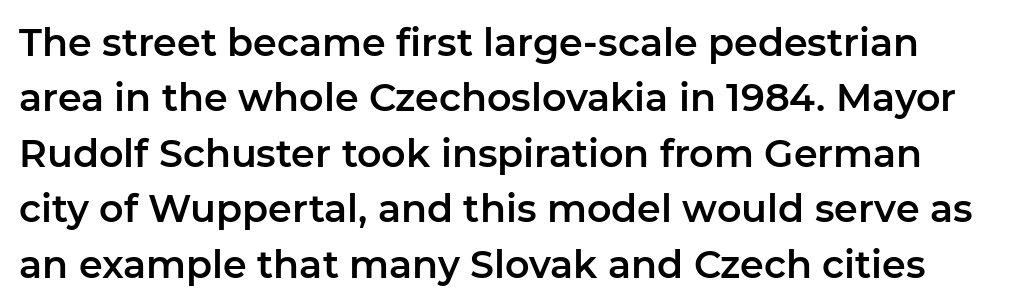
{"serif": "no", "italic": "no", "width": "normal", "stroke_contrast": "low", "x_height": "medium", "monospaced": "no", "underline": "no", "line_spacing": "normal", "line_spacing_ratio": 1.46, "letter_spacing": "normal", "letter_spacing_em": 0.0, "glyph_px": 38}
